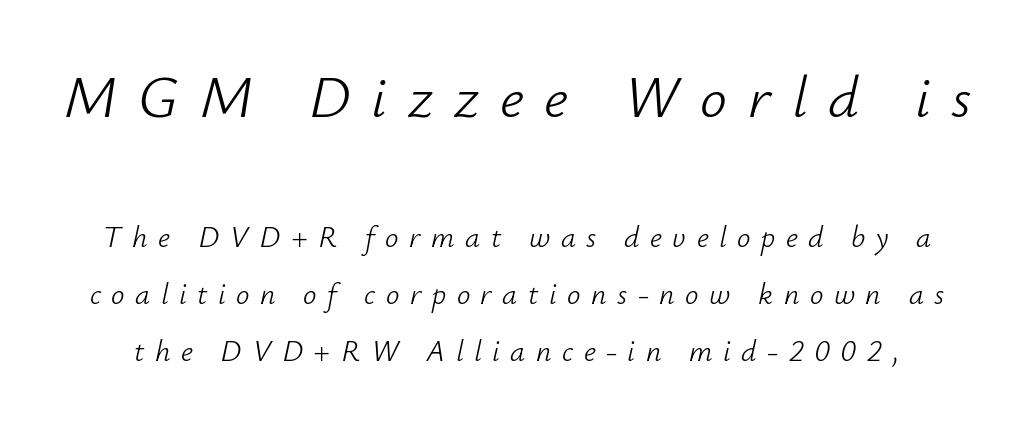
The image shows 60 px light type, italic (leaning right); set loose line spacing (1.9x), unusually wide letter spacing (+0.35 em), not underlined; the first (top) block is 2.0x larger; low stroke contrast and a small x-height.
